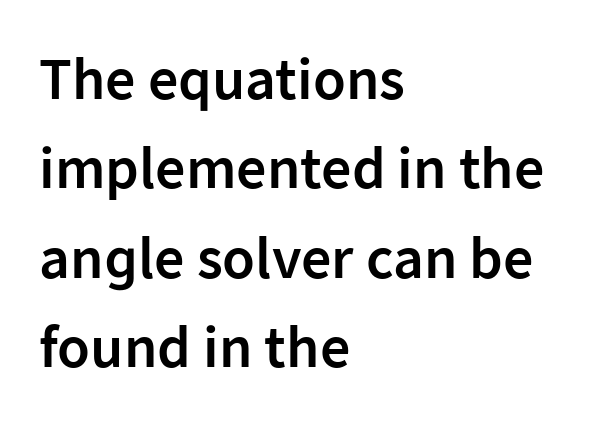
{"serif": "no", "italic": "no", "bold": "semi", "weight": "semibold", "width": "normal", "stroke_contrast": "low", "x_height": "medium", "monospaced": "no", "underline": "no", "align": "left", "line_spacing": "normal", "line_spacing_ratio": 1.49, "letter_spacing": "normal", "letter_spacing_em": 0.0, "glyph_px": 60}
